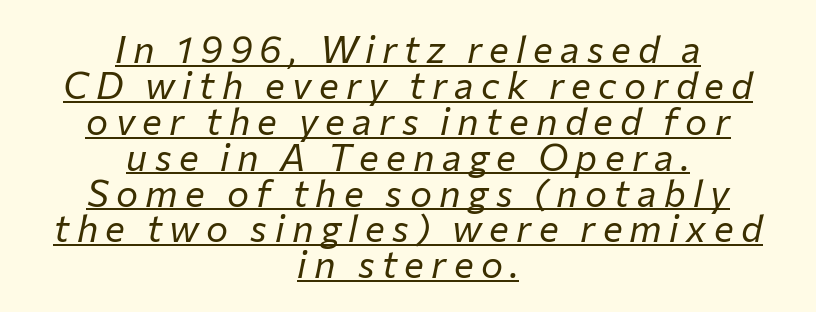
Q: Is the text bold? A: No.
Q: Is the text italic (slanted)? A: Yes, it leans right by about 12 degrees.
Q: Is the text underlined? A: Yes.
Q: How is the paragraph aligned? A: Centered.
Q: Is the spacing between letters normal or unusually wide? A: Unusually wide.
Q: Is the spacing between lines tight, normal or loose? A: Tight.
Q: Width (condensed, normal, or wide)? A: Normal.
Q: Stroke contrast? A: Low.
Q: x-height? A: Medium.
Q: Monospaced? A: No.
